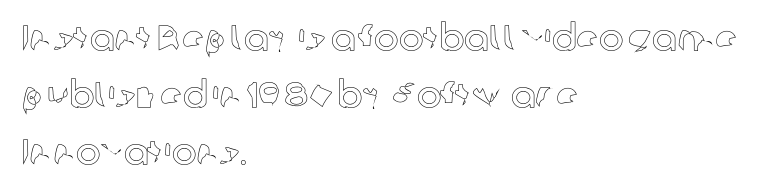
The image shows 37 px text type, upright; set left-aligned, normal line spacing (1.54x), normal letter spacing, not underlined; a medium x-height.
